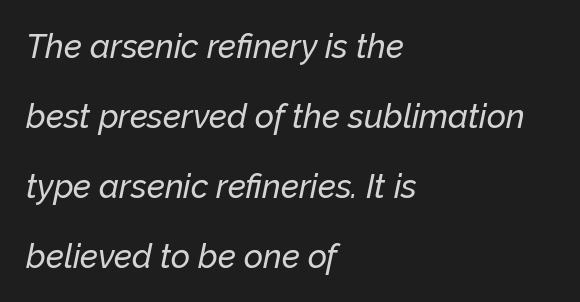
Q: Is the text italic (slanted)? A: Yes, it leans right by about 12 degrees.
Q: Is the text underlined? A: No.
Q: How is the paragraph aligned? A: Left-aligned.
Q: Is the spacing between letters normal or unusually wide? A: Normal.
Q: Is the spacing between lines tight, normal or loose? A: Loose.
Q: Width (condensed, normal, or wide)? A: Normal.
Q: Stroke contrast? A: Low.
Q: x-height? A: Medium.
Q: Monospaced? A: No.
